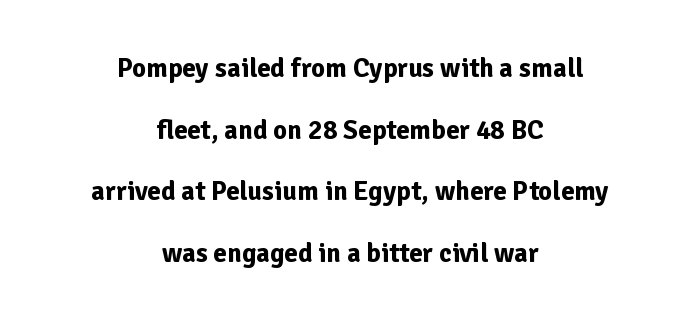
{"italic": "no", "bold": "yes", "underline": "no", "align": "center", "line_spacing": "loose", "line_spacing_ratio": 2.28, "letter_spacing": "normal", "letter_spacing_em": 0.0, "glyph_px": 27}
